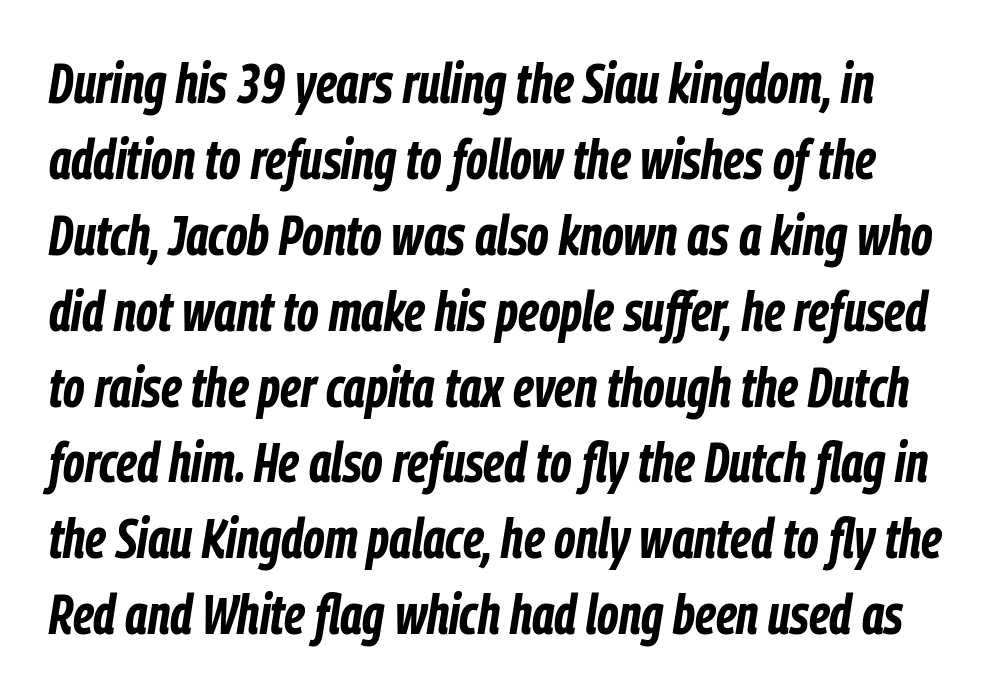
The image shows 55 px bold, condensed type, italic (leaning right); set normal line spacing (1.38x), normal letter spacing, not underlined; low stroke contrast and a medium x-height.
